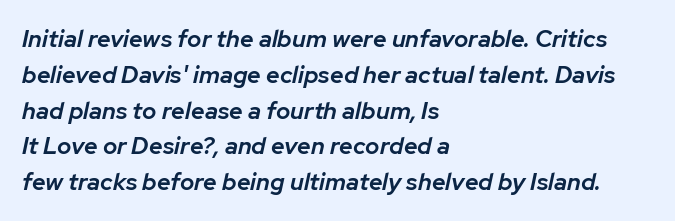
The image shows 24 px text type, italic (leaning right); set left-aligned, normal line spacing (1.49x), normal letter spacing, not underlined.
